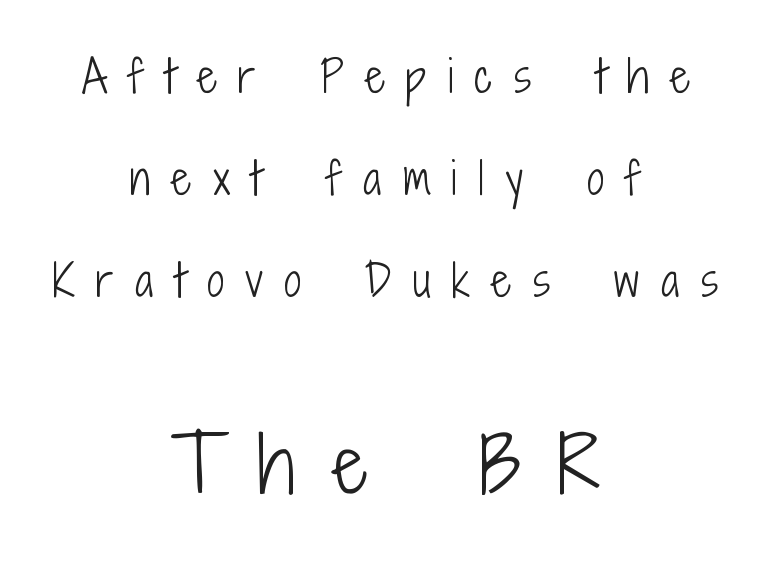
The image shows 75 px light, condensed sans-serif type, upright; set centered, loose line spacing (2.37x), unusually wide letter spacing (+0.5 em), not underlined; the second (bottom) block is 1.74x larger; low stroke contrast and a medium x-height.
